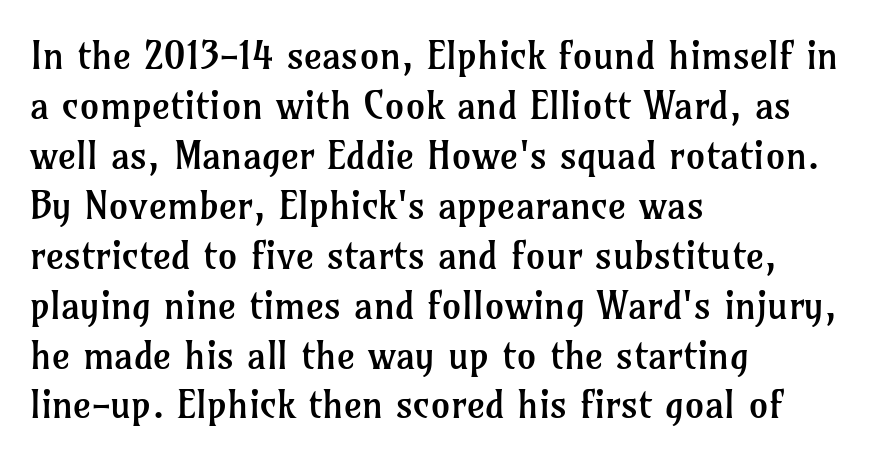
The image shows 39 px regular-weight serif type, upright; set left-aligned, normal line spacing (1.28x), normal letter spacing, not underlined; low stroke contrast and a medium x-height.
